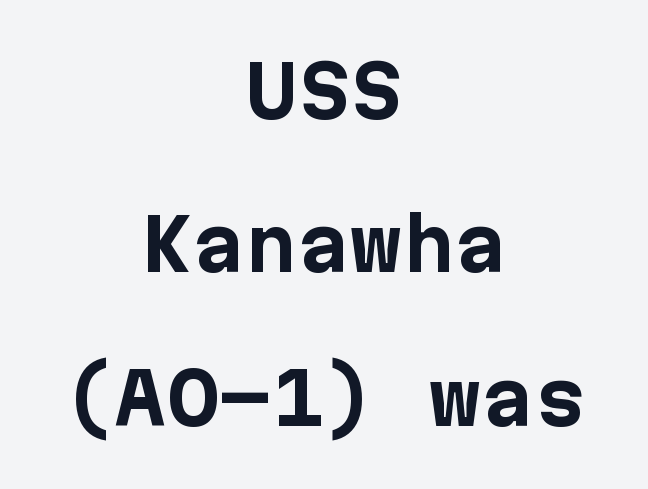
{"serif": "no", "italic": "no", "bold": "yes", "weight": "bold", "width": "normal", "stroke_contrast": "low", "x_height": "medium", "underline": "no", "align": "center", "line_spacing": "loose", "line_spacing_ratio": 2.19, "letter_spacing": "normal", "letter_spacing_em": 0.0, "glyph_px": 70}
